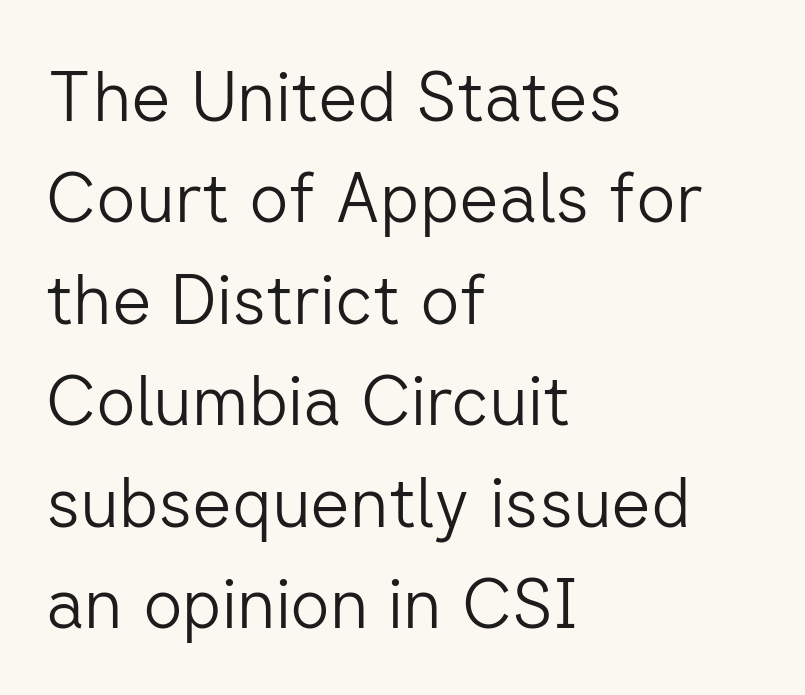
{"serif": "no", "italic": "no", "bold": "no", "weight": "light", "width": "normal", "stroke_contrast": "low", "x_height": "medium", "monospaced": "no", "underline": "no", "align": "left", "line_spacing": "normal", "line_spacing_ratio": 1.47, "letter_spacing": "normal", "letter_spacing_em": 0.0, "glyph_px": 69}
